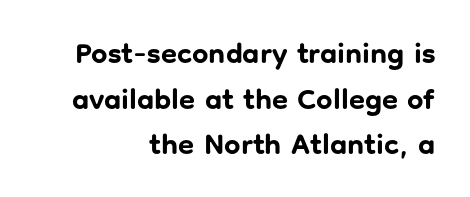
{"serif": "no", "italic": "no", "bold": "yes", "weight": "bold", "width": "normal", "stroke_contrast": "low", "x_height": "medium", "monospaced": "no", "underline": "no", "align": "right", "line_spacing": "normal", "line_spacing_ratio": 1.57, "letter_spacing": "normal", "letter_spacing_em": 0.0, "glyph_px": 29}
